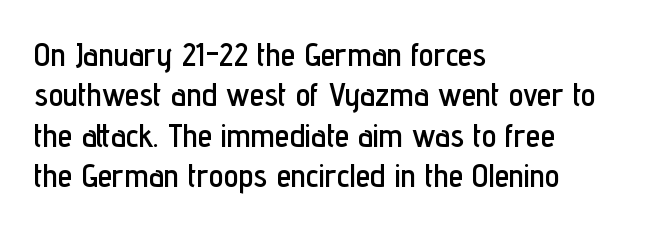
Q: Is the text italic (slanted)? A: No, it is upright.
Q: Is the typeface a serif or a sans-serif typeface? A: Sans-serif.
Q: Is the text underlined? A: No.
Q: How is the paragraph aligned? A: Left-aligned.
Q: Is the spacing between letters normal or unusually wide? A: Normal.
Q: Width (condensed, normal, or wide)? A: Condensed.
Q: Stroke contrast? A: Low.
Q: x-height? A: Medium.
Q: Monospaced? A: No.
